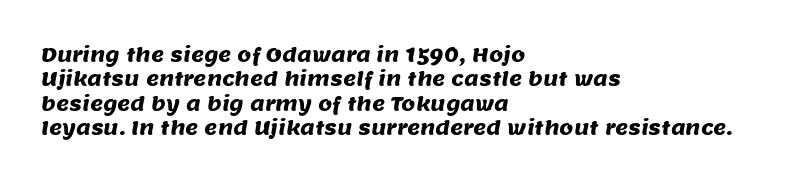
Look at the tracking — it's just the regular setting, nothing added. Just letters on the line, the space beneath them empty. Where is the straight margin? On the left.
